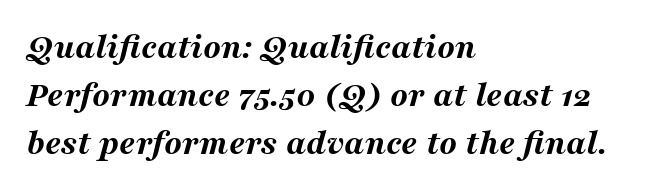
Q: Is the text bold? A: Yes.
Q: Is the text italic (slanted)? A: Yes, it leans right by about 16 degrees.
Q: Is the text underlined? A: No.
Q: How is the paragraph aligned? A: Left-aligned.
Q: Is the spacing between letters normal or unusually wide? A: Normal.
Q: Is the spacing between lines tight, normal or loose? A: Normal.
Q: Width (condensed, normal, or wide)? A: Wide.
Q: Stroke contrast? A: Medium.
Q: x-height? A: Medium.
Q: Monospaced? A: No.
